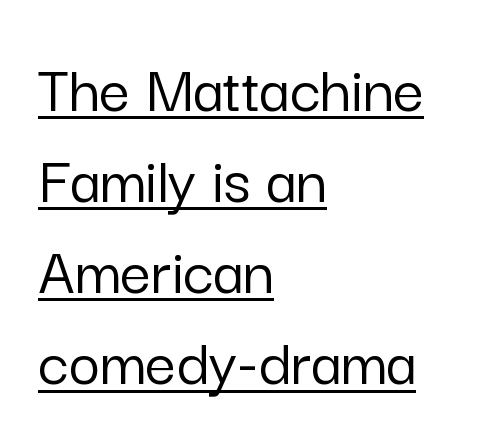
The image shows 68 px sans-serif type, upright; set left-aligned, normal line spacing (1.34x), normal letter spacing, underlined; low stroke contrast and a medium x-height.
